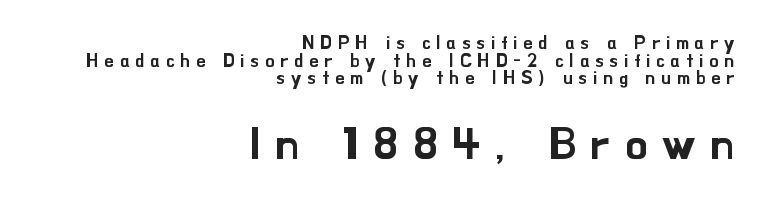
The image shows 44 px sans-serif type, upright; set right-aligned, tight line spacing (0.98x), unusually wide letter spacing (+0.33 em), not underlined; the second (bottom) block is 2.44x larger; low stroke contrast and a small x-height.
